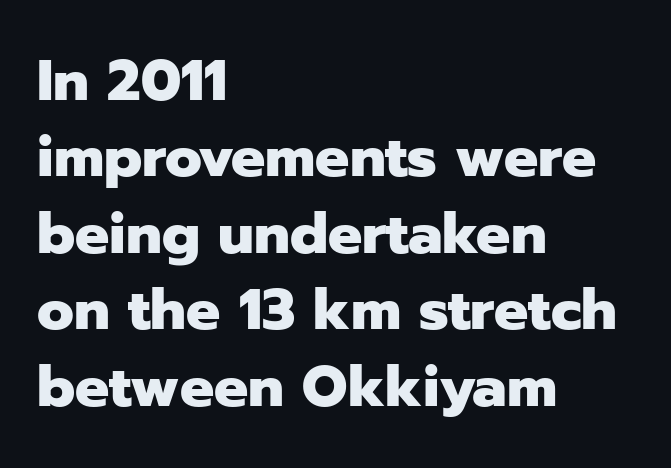
{"serif": "no", "italic": "no", "bold": "yes", "weight": "heavy", "width": "normal", "stroke_contrast": "low", "x_height": "medium", "monospaced": "no", "underline": "no", "align": "left", "line_spacing": "normal", "line_spacing_ratio": 1.34, "letter_spacing": "normal", "letter_spacing_em": 0.0, "glyph_px": 57}
